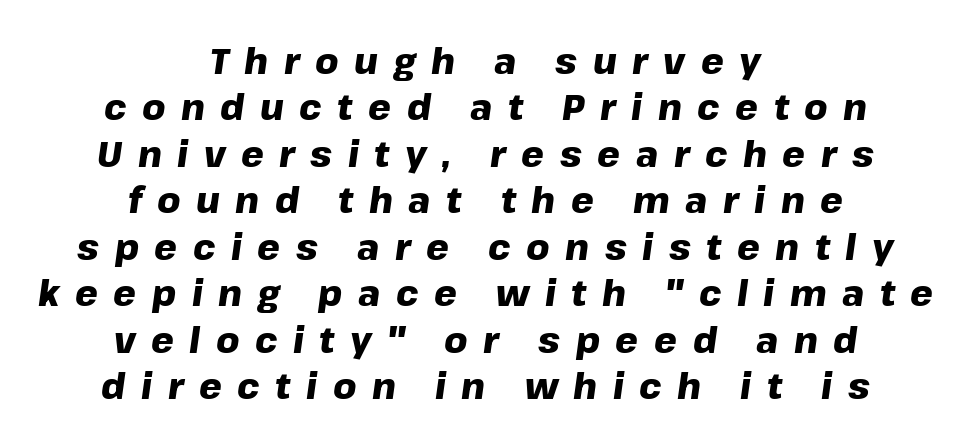
Q: Is the text bold? A: Yes.
Q: Is the text italic (slanted)? A: Yes, it leans right by about 8 degrees.
Q: Is the text underlined? A: No.
Q: How is the paragraph aligned? A: Centered.
Q: Is the spacing between letters normal or unusually wide? A: Unusually wide.
Q: Is the spacing between lines tight, normal or loose? A: Normal.
Q: Width (condensed, normal, or wide)? A: Normal.
Q: Stroke contrast? A: Low.
Q: x-height? A: Medium.
Q: Monospaced? A: No.
